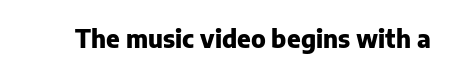
The image shows 24 px bold type, upright; set normal letter spacing, not underlined.
